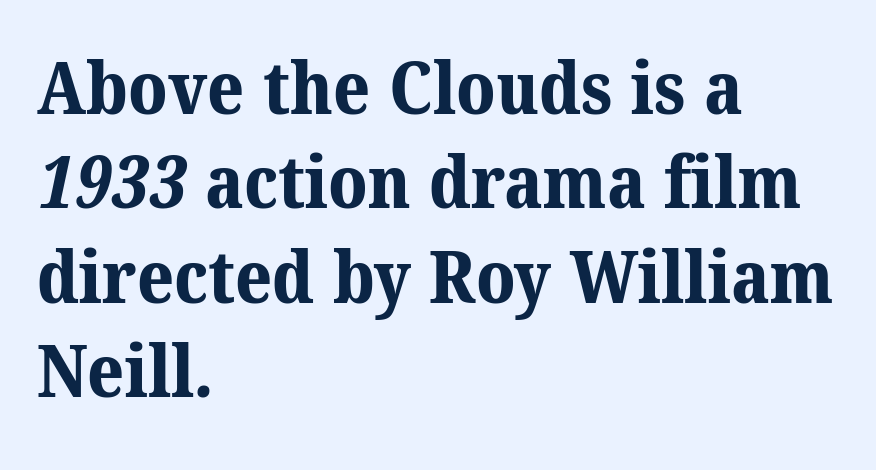
Leading matches the norm, producing a regular column. Looks like regular typesetting: each glyph gets only the width it needs. The passage shown is typeset with a serif family. The glyphs are unaccompanied by any horizontal stroke below them. You could call the tracking neutral — neither tight nor loose. Line starts are locked; line ends wander.
